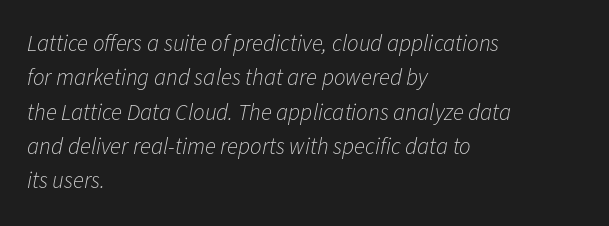
The image shows 23 px text type, italic (leaning right); set left-aligned, normal line spacing (1.49x), normal letter spacing, not underlined.
